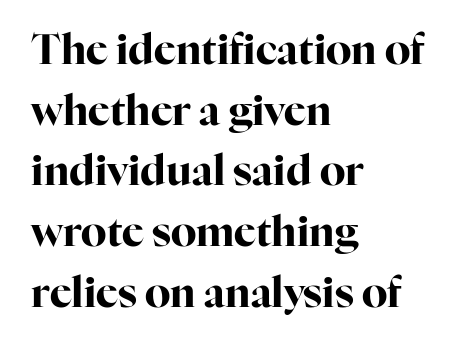
{"serif": "yes", "italic": "no", "bold": "yes", "weight": "bold", "width": "normal", "stroke_contrast": "high", "x_height": "medium", "monospaced": "no", "underline": "no", "align": "left", "line_spacing": "normal", "line_spacing_ratio": 1.48, "letter_spacing": "normal", "letter_spacing_em": 0.0, "glyph_px": 41}
